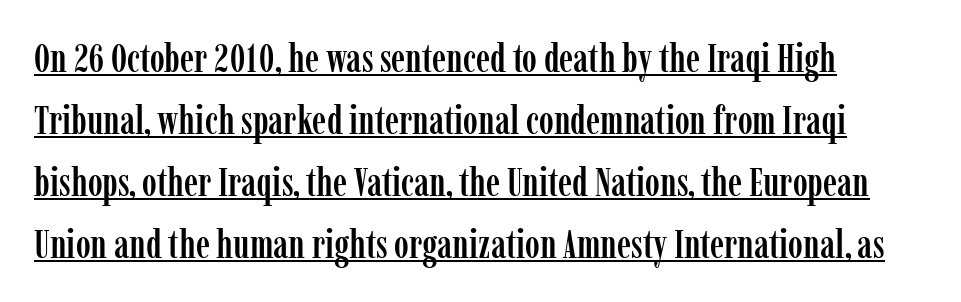
This sample uses a serif face. The setting favours the left margin, as ordinary paragraphs usually do. Evenly set lines give the paragraph a standard silhouette. The sample's only ornament is a line tracing under the words. Tracking here is standard; glyphs follow each other at the usual distance. Is this a fixed-width face? No — the glyphs have proportional, varying widths.
